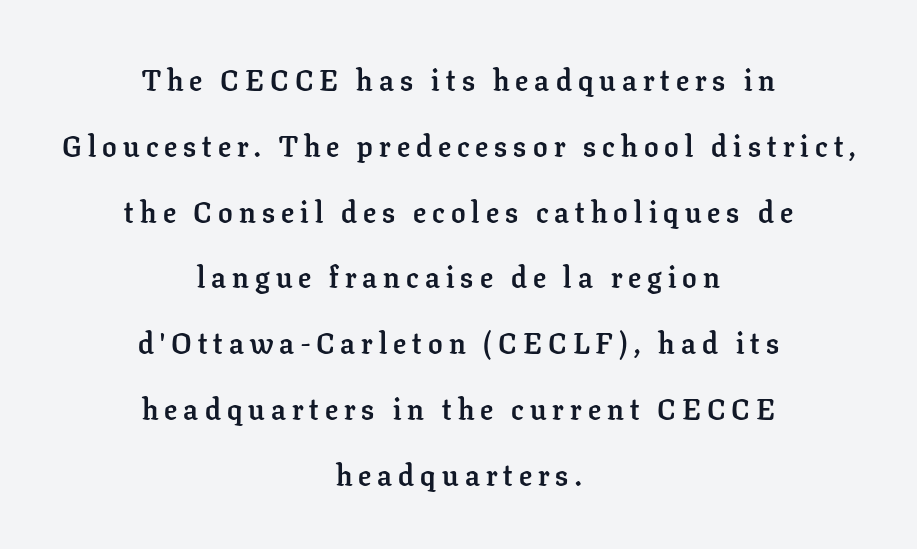
The image shows 29 px semibold serif type, upright; set centered, loose line spacing (2.27x), unusually wide letter spacing (+0.21 em), not underlined; low stroke contrast and a medium x-height.
